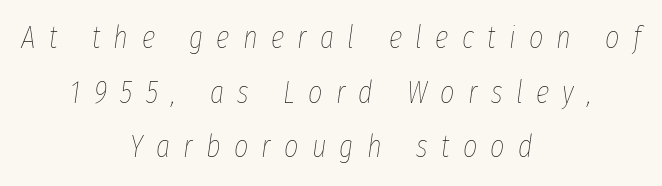
{"italic": "yes", "lean": "right", "slant_degrees": 8, "bold": "no", "weight": "thin", "width": "condensed", "stroke_contrast": "low", "x_height": "medium", "monospaced": "no", "underline": "no", "align": "center", "line_spacing_ratio": 1.76, "letter_spacing": "wide", "letter_spacing_em": 0.43, "glyph_px": 31}
